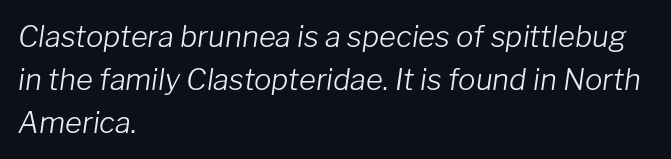
The image shows 29 px light type, italic (leaning right); set left-aligned, normal line spacing (1.48x), normal letter spacing, not underlined; low stroke contrast and a medium x-height.
